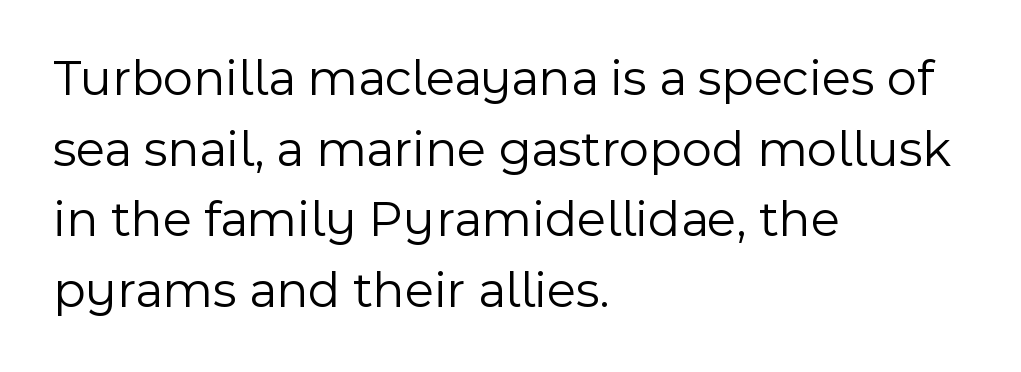
{"serif": "no", "italic": "no", "bold": "no", "weight": "light", "width": "normal", "x_height": "medium", "monospaced": "no", "underline": "no", "align": "left", "line_spacing": "normal", "line_spacing_ratio": 1.36, "letter_spacing": "normal", "letter_spacing_em": 0.0, "glyph_px": 52}
